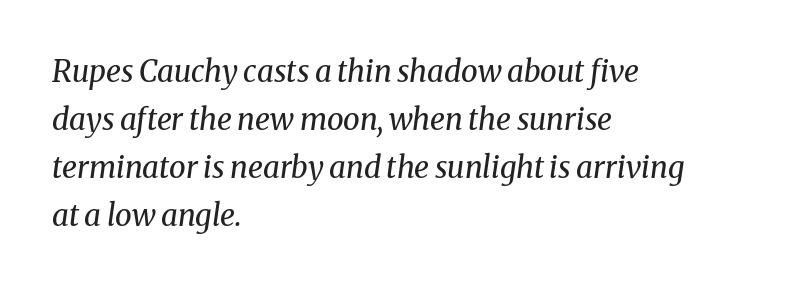
Q: Is the text bold? A: No.
Q: Is the text italic (slanted)? A: Yes, it leans right by about 8 degrees.
Q: Is the typeface a serif or a sans-serif typeface? A: Serif.
Q: Is the text underlined? A: No.
Q: How is the paragraph aligned? A: Left-aligned.
Q: Is the spacing between letters normal or unusually wide? A: Normal.
Q: Is the spacing between lines tight, normal or loose? A: Normal.
Q: Width (condensed, normal, or wide)? A: Normal.
Q: Stroke contrast? A: Medium.
Q: x-height? A: Medium.
Q: Monospaced? A: No.
